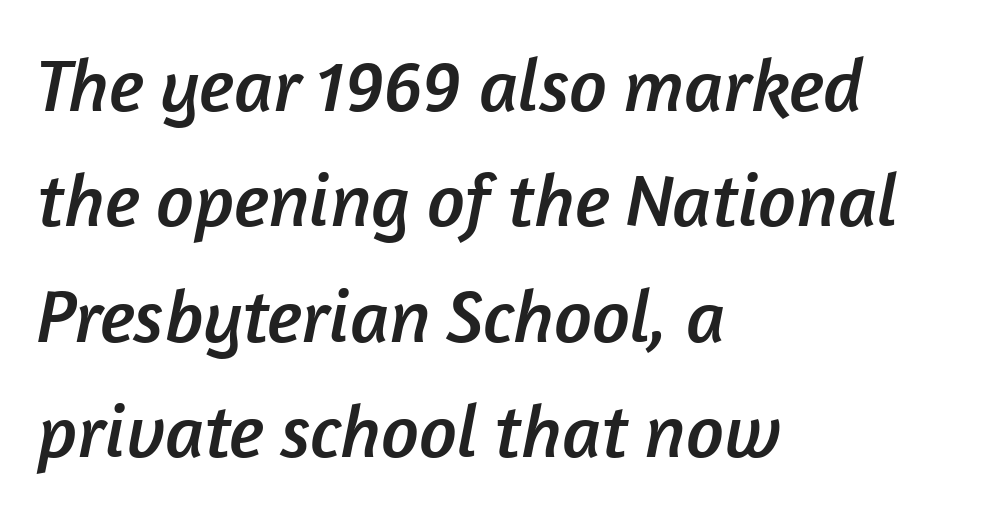
Q: Is the typeface a serif or a sans-serif typeface? A: Sans-serif.
Q: Is the text underlined? A: No.
Q: How is the paragraph aligned? A: Left-aligned.
Q: Is the spacing between letters normal or unusually wide? A: Normal.
Q: Is the spacing between lines tight, normal or loose? A: Normal.
Q: Width (condensed, normal, or wide)? A: Normal.
Q: Stroke contrast? A: Low.
Q: x-height? A: Medium.
Q: Monospaced? A: No.
